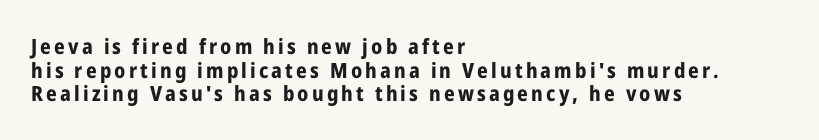
The image shows 21 px bold type, upright; set left-aligned, tight line spacing (1.13x), not underlined.
